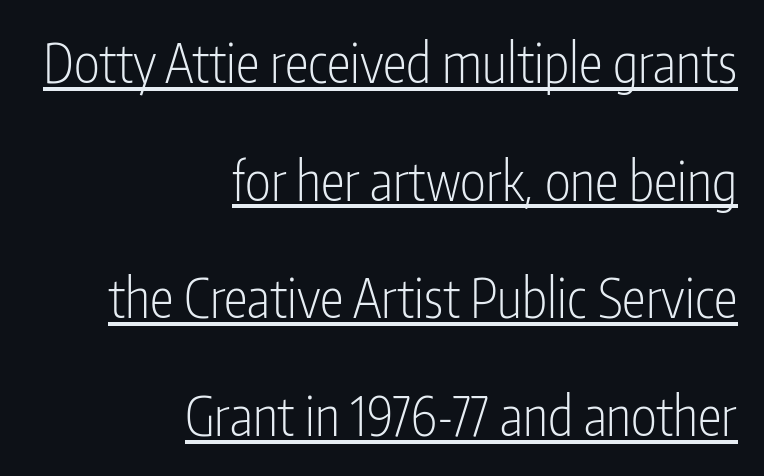
Q: Is the text bold? A: No.
Q: Is the text italic (slanted)? A: No, it is upright.
Q: Is the typeface a serif or a sans-serif typeface? A: Sans-serif.
Q: Is the text underlined? A: Yes.
Q: How is the paragraph aligned? A: Right-aligned.
Q: Is the spacing between letters normal or unusually wide? A: Normal.
Q: Is the spacing between lines tight, normal or loose? A: Loose.
Q: Width (condensed, normal, or wide)? A: Condensed.
Q: Stroke contrast? A: Low.
Q: x-height? A: Medium.
Q: Monospaced? A: No.
